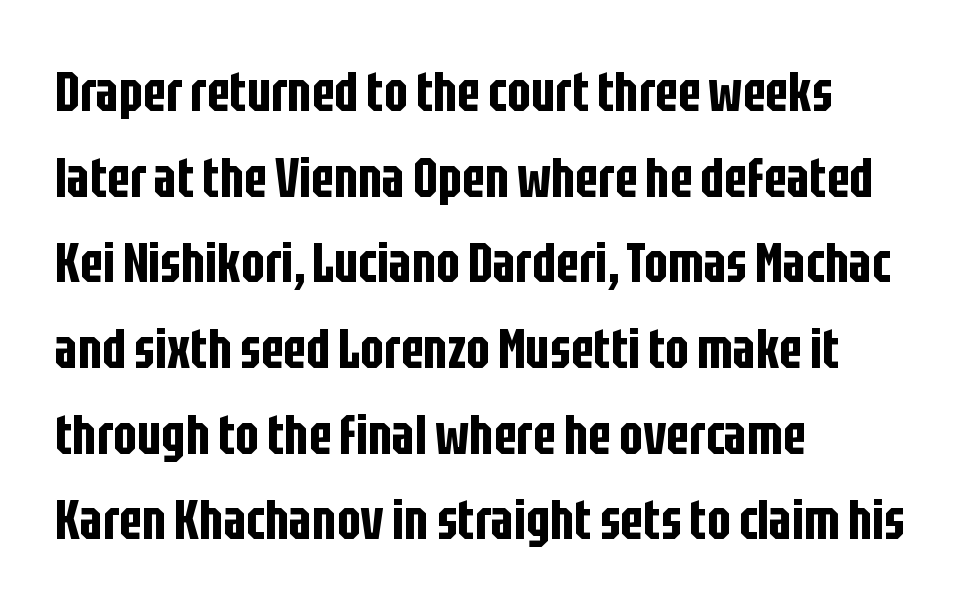
Q: Is the text italic (slanted)? A: No, it is upright.
Q: Is the typeface a serif or a sans-serif typeface? A: Sans-serif.
Q: Is the text underlined? A: No.
Q: How is the paragraph aligned? A: Left-aligned.
Q: Is the spacing between letters normal or unusually wide? A: Normal.
Q: Is the spacing between lines tight, normal or loose? A: Normal.
Q: Width (condensed, normal, or wide)? A: Condensed.
Q: Stroke contrast? A: Low.
Q: x-height? A: Large.
Q: Monospaced? A: No.
